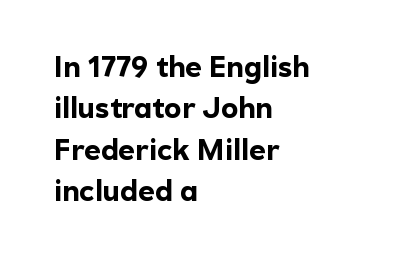
The image shows 29 px bold sans-serif type, upright; set left-aligned, normal line spacing (1.43x), normal letter spacing, not underlined; a medium x-height.
